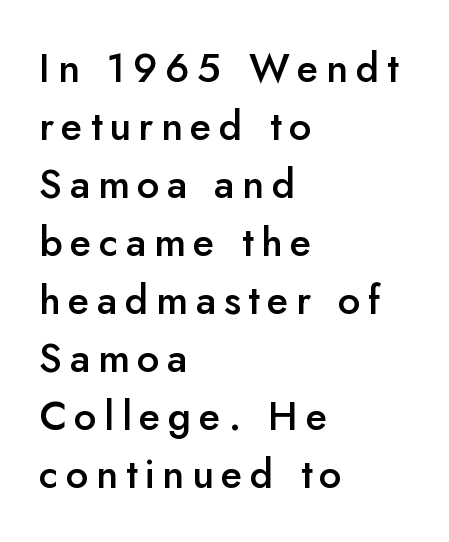
The image shows 40 px semibold sans-serif type, upright; set left-aligned, normal line spacing (1.45x), not underlined; low stroke contrast and a small x-height.
